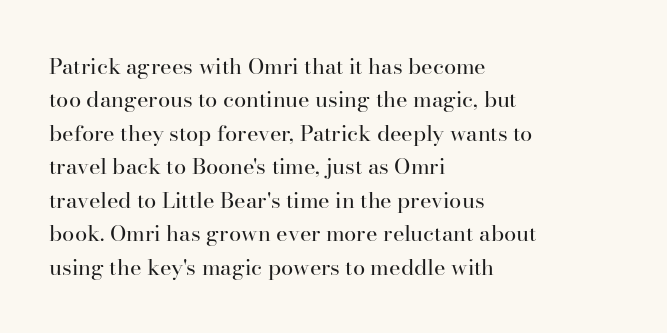
{"italic": "no", "bold": "no", "underline": "no", "align": "left", "line_spacing": "normal", "line_spacing_ratio": 1.52, "letter_spacing": "normal", "letter_spacing_em": 0.0, "glyph_px": 22}
